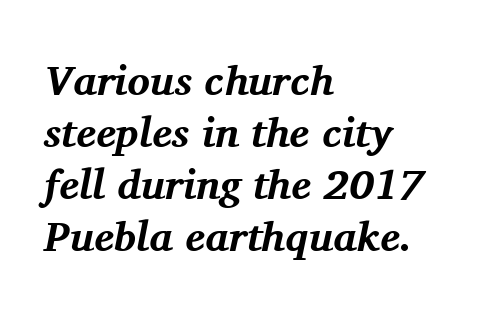
{"serif": "yes", "italic": "yes", "lean": "right", "slant_degrees": 11, "bold": "yes", "weight": "bold", "width": "normal", "stroke_contrast": "medium", "x_height": "medium", "monospaced": "no", "underline": "no", "align": "left", "line_spacing_ratio": 1.24, "letter_spacing": "normal", "letter_spacing_em": 0.0, "glyph_px": 42}
